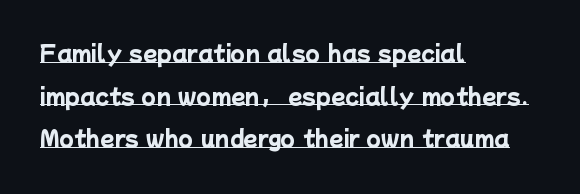
{"bold": "yes", "underline": "yes", "align": "left", "line_spacing": "loose", "line_spacing_ratio": 2.03, "letter_spacing": "normal", "letter_spacing_em": 0.0, "glyph_px": 21}
